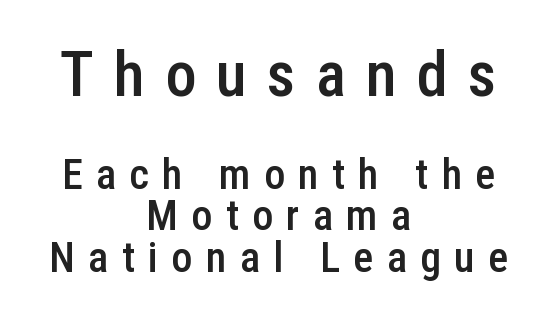
{"serif": "no", "italic": "no", "bold": "semi", "weight": "semibold", "width": "condensed", "stroke_contrast": "low", "x_height": "medium", "monospaced": "no", "underline": "no", "align": "center", "line_spacing": "tight", "line_spacing_ratio": 0.99, "letter_spacing": "wide", "letter_spacing_em": 0.32, "larger_block": "first", "size_ratio": 1.5, "glyph_px": 63}
